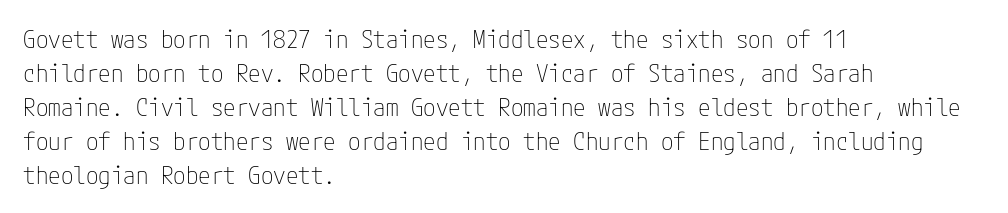
{"italic": "no", "bold": "no", "underline": "no", "align": "left", "line_spacing": "normal", "line_spacing_ratio": 1.36, "letter_spacing": "normal", "letter_spacing_em": 0.0, "glyph_px": 25}
